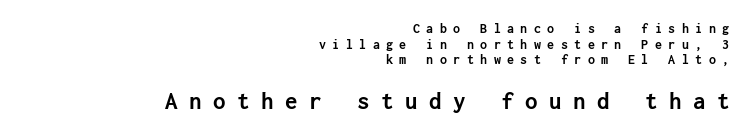
{"italic": "no", "bold": "yes", "underline": "no", "align": "right", "line_spacing": "tight", "line_spacing_ratio": 1.11, "letter_spacing": "wide", "letter_spacing_em": 0.46, "larger_block": "second", "size_ratio": 1.79, "glyph_px": 25}
